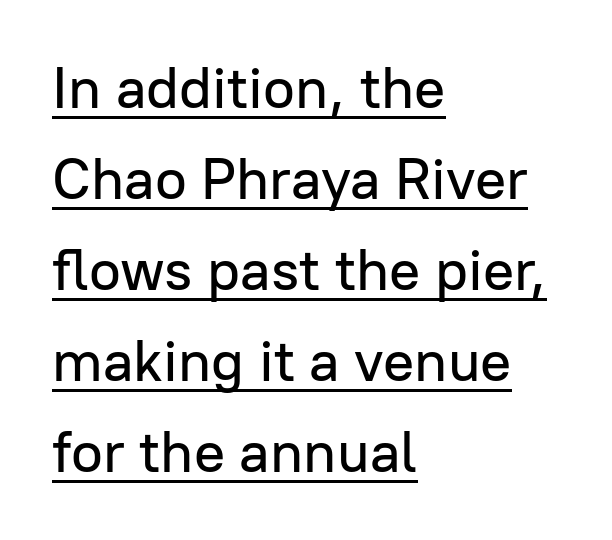
The type family on display is of the sans-serif kind. Honestly, the letter spacing is just normal — you wouldn't notice it. Think of a printed novel: that variable character pitch is what you see here. If you drew a ruler down the left edge, every line would touch it.
